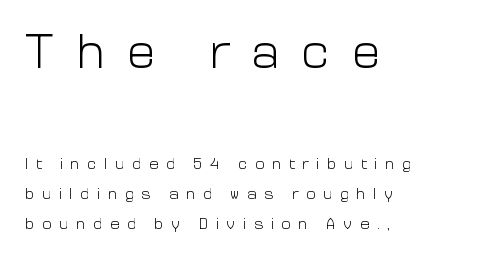
Q: Is the text bold? A: No.
Q: Is the text italic (slanted)? A: No, it is upright.
Q: Is the typeface a serif or a sans-serif typeface? A: Sans-serif.
Q: Is the text underlined? A: No.
Q: How is the paragraph aligned? A: Left-aligned.
Q: Is the spacing between letters normal or unusually wide? A: Unusually wide.
Q: Which block of text is set in a larger size, the first (top) or the second (bottom)? A: The first (top) one.
Q: Width (condensed, normal, or wide)? A: Normal.
Q: Stroke contrast? A: Low.
Q: x-height? A: Medium.
Q: Monospaced? A: No.
